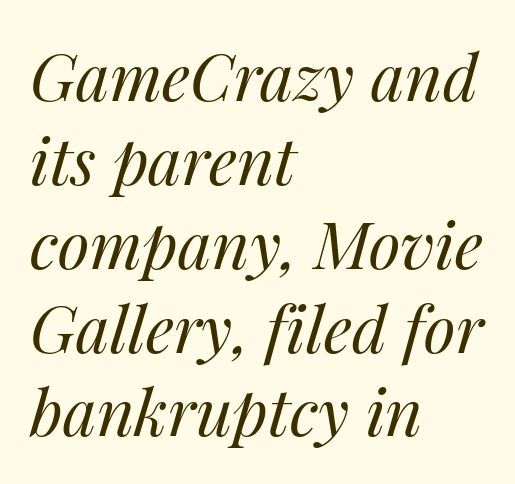
The image shows 65 px regular-weight type, italic (leaning right); set left-aligned, normal line spacing (1.29x), normal letter spacing, not underlined; medium stroke contrast and a medium x-height.
